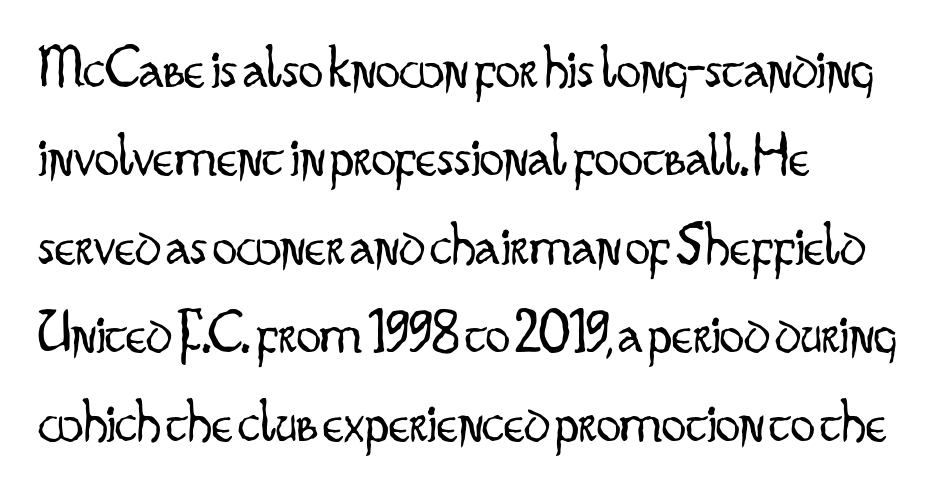
The image shows 61 px light, condensed sans-serif type, upright; set left-aligned, normal line spacing (1.45x), normal letter spacing, not underlined; low stroke contrast and a small x-height.
